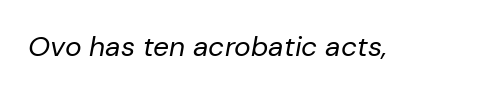
The glyphs look as if they've been sheared to an angle. The gaps between neighbouring characters are ordinary and unremarkable. Is the type heavy? It reads as light-to-regular instead. Is this a fixed-width face? No — the glyphs have proportional, varying widths. No word sits above an underline.
